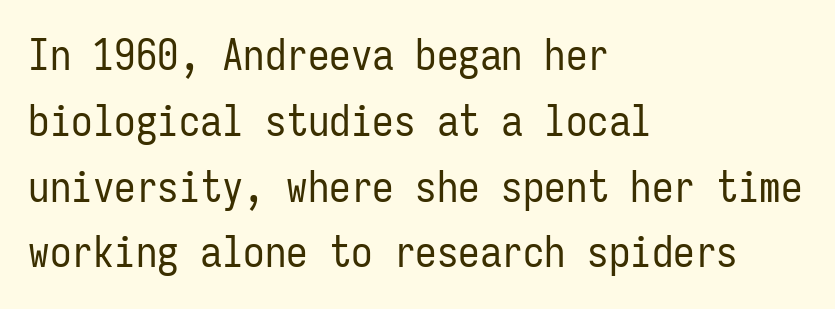
Q: Is the text bold? A: No.
Q: Is the text italic (slanted)? A: No, it is upright.
Q: Is the typeface a serif or a sans-serif typeface? A: Sans-serif.
Q: Is the text underlined? A: No.
Q: How is the paragraph aligned? A: Left-aligned.
Q: Is the spacing between letters normal or unusually wide? A: Normal.
Q: Is the spacing between lines tight, normal or loose? A: Normal.
Q: Width (condensed, normal, or wide)? A: Condensed.
Q: Stroke contrast? A: Low.
Q: x-height? A: Medium.
Q: Monospaced? A: Yes.
